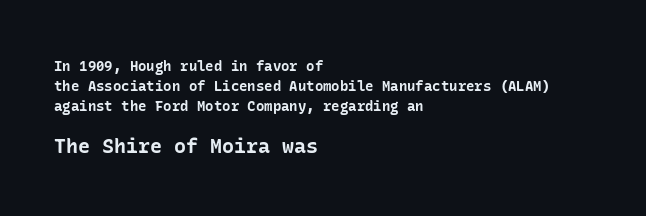
Q: Is the text bold? A: Yes.
Q: Is the text italic (slanted)? A: No, it is upright.
Q: Is the text underlined? A: No.
Q: How is the paragraph aligned? A: Left-aligned.
Q: Is the spacing between letters normal or unusually wide? A: Normal.
Q: Is the spacing between lines tight, normal or loose? A: Normal.
Q: Which block of text is set in a larger size, the first (top) or the second (bottom)? A: The second (bottom) one.
